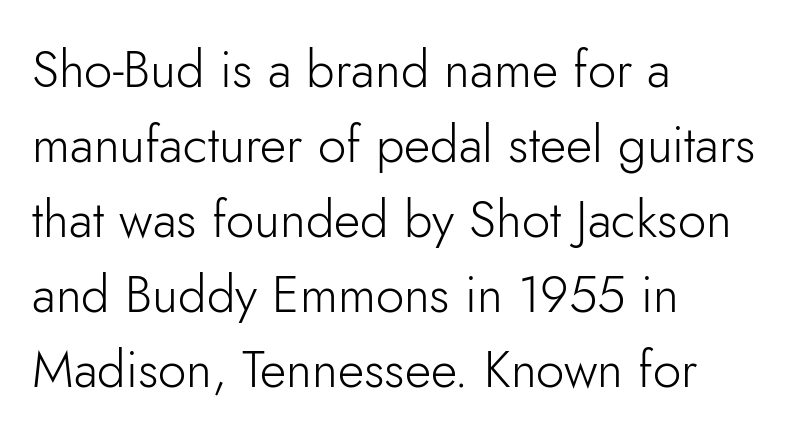
The image shows 51 px light sans-serif type, upright; set left-aligned, normal line spacing (1.47x), normal letter spacing, not underlined; low stroke contrast and a small x-height.
